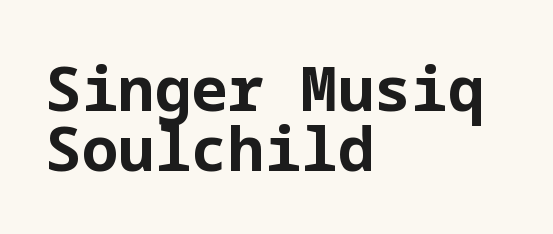
Honestly, the letter spacing is just normal — you wouldn't notice it. The face used here has the dense, thick strokes of a bold. Leading is clearly below the norm, producing a dense column. A typesetter would label this face a sans.
